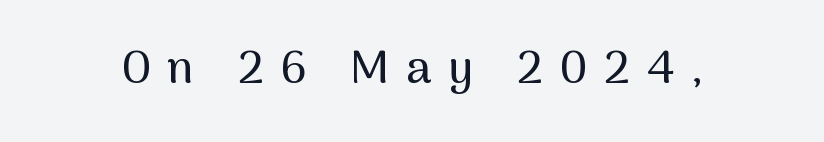
The image shows 46 px sans-serif type, upright; set unusually wide letter spacing (+0.36 em), not underlined; medium stroke contrast and a medium x-height.
